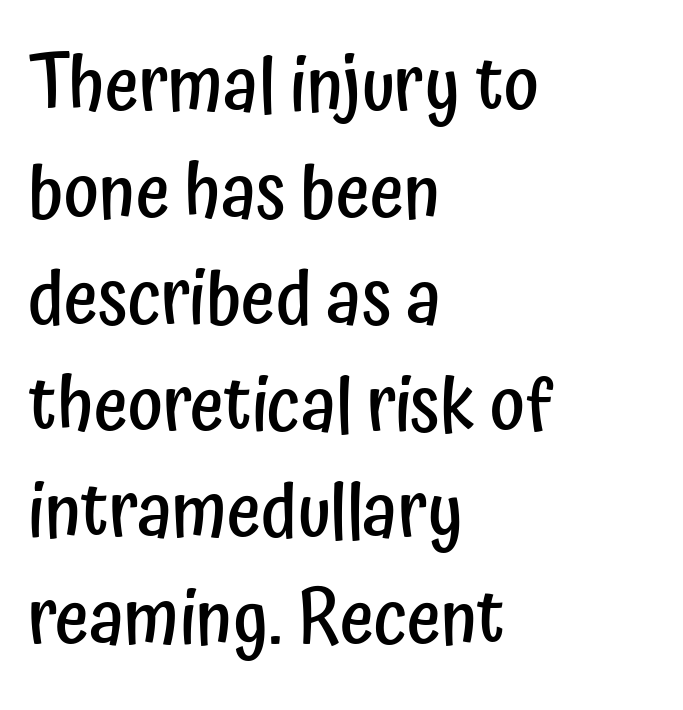
Q: Is the text bold? A: Semi-bold.
Q: Is the text italic (slanted)? A: No, it is upright.
Q: Is the typeface a serif or a sans-serif typeface? A: Sans-serif.
Q: Is the text underlined? A: No.
Q: How is the paragraph aligned? A: Left-aligned.
Q: Is the spacing between letters normal or unusually wide? A: Normal.
Q: Is the spacing between lines tight, normal or loose? A: Normal.
Q: Width (condensed, normal, or wide)? A: Condensed.
Q: Stroke contrast? A: Low.
Q: x-height? A: Medium.
Q: Monospaced? A: No.
